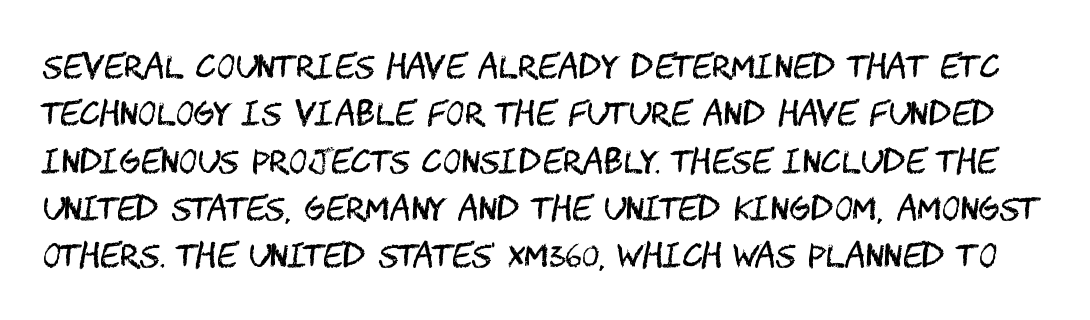
The image shows 32 px regular-weight, condensed sans-serif type, upright; set normal line spacing (1.48x), normal letter spacing, not underlined; medium stroke contrast and a large x-height.
